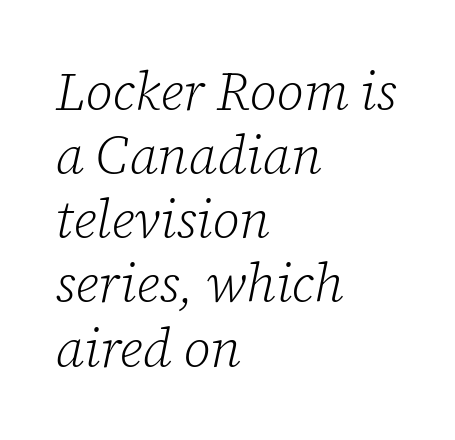
The image shows 53 px light serif type, italic (leaning right); set left-aligned, line spacing 1.21x, normal letter spacing, not underlined; low stroke contrast and a medium x-height.
